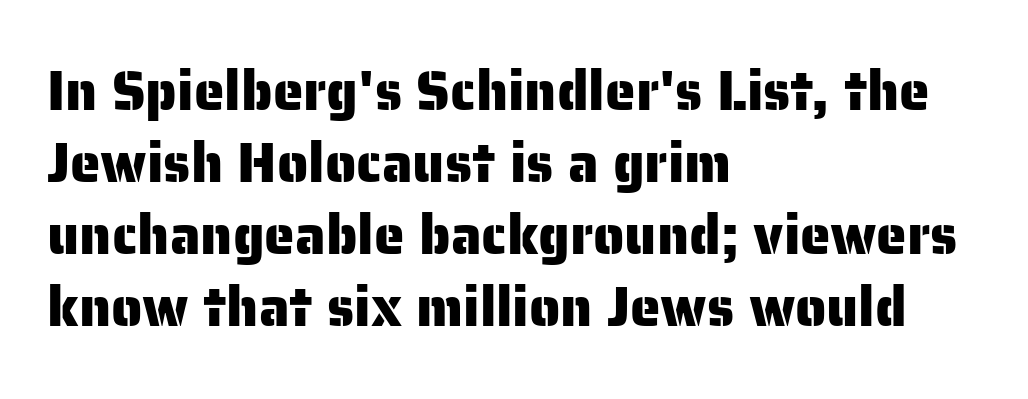
The image shows 55 px sans-serif type, upright; set left-aligned, normal line spacing (1.31x), normal letter spacing, not underlined; low stroke contrast and a medium x-height.
